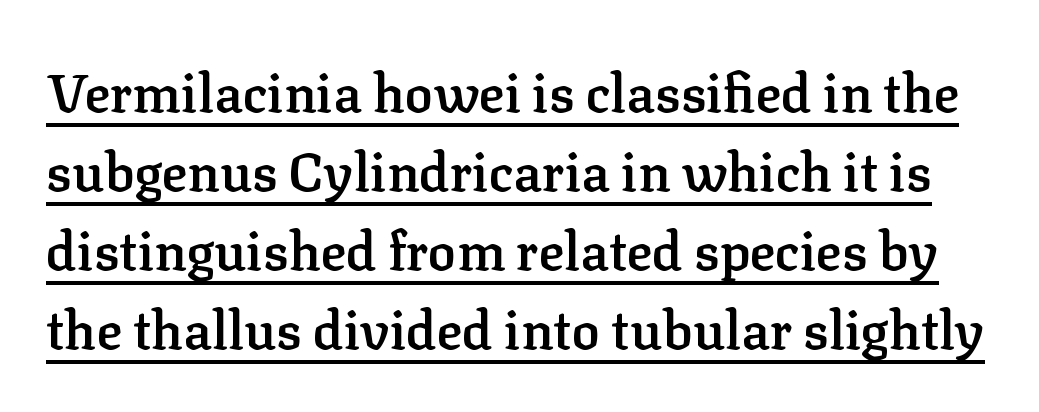
Q: Is the text bold? A: Semi-bold.
Q: Is the text italic (slanted)? A: No, it is upright.
Q: Is the typeface a serif or a sans-serif typeface? A: Serif.
Q: Is the text underlined? A: Yes.
Q: Is the spacing between letters normal or unusually wide? A: Normal.
Q: Is the spacing between lines tight, normal or loose? A: Normal.
Q: Width (condensed, normal, or wide)? A: Normal.
Q: Stroke contrast? A: Low.
Q: x-height? A: Medium.
Q: Monospaced? A: No.
